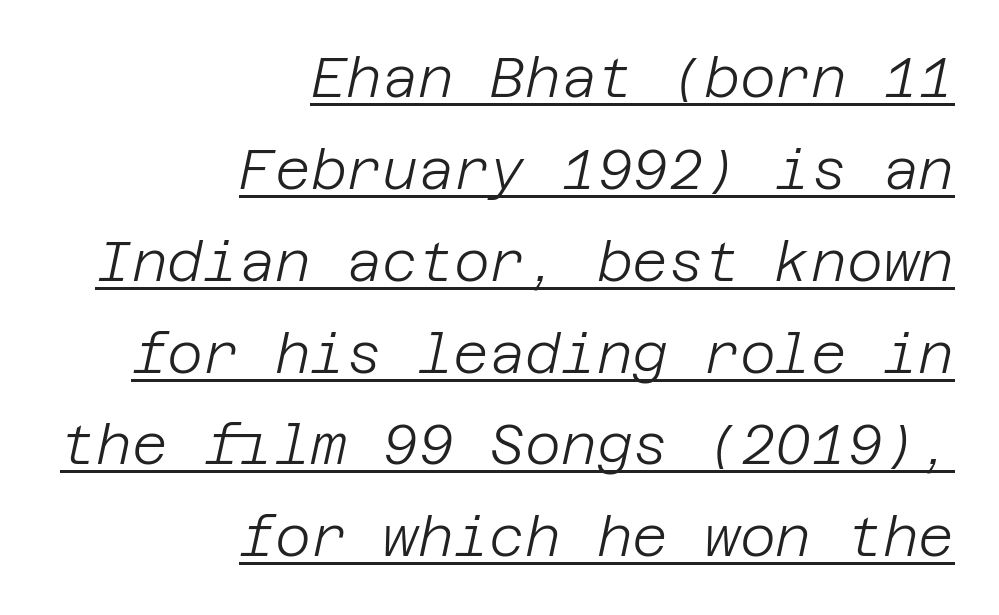
Casual observation: everything's shoved over to the right. Quick note: underline on. Leading: standard. The specimen reads as italic at a glance. A typesetter would call this zero additional tracking. Stroke mass is kept to a normal reading level or below.
